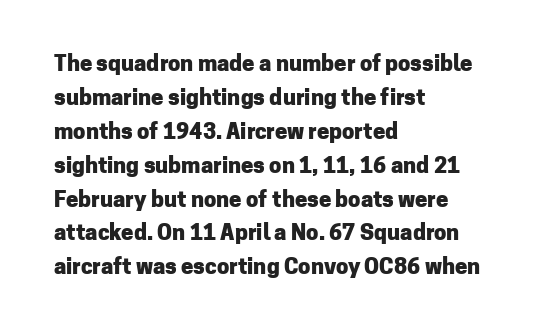
The image shows 22 px bold type, upright; set left-aligned, normal line spacing (1.54x), normal letter spacing, not underlined.
